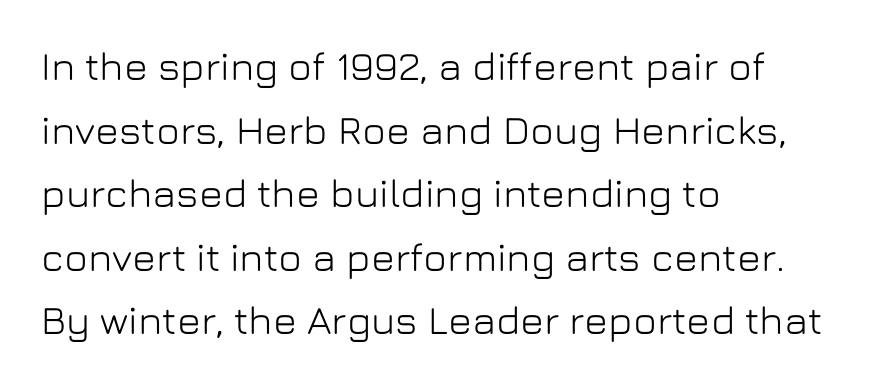
The image shows 40 px sans-serif type, upright; set left-aligned, normal line spacing (1.59x), normal letter spacing, not underlined; low stroke contrast and a medium x-height.
